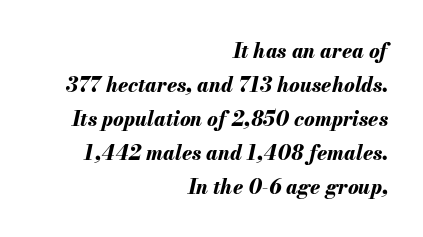
Italic? Definitely — the glyphs are oblique. These lines carry a lot of weight — the face is fully bold. No extra tracking has been applied to these lines. Regarding leading, the lines here are spaced in the standard way. The paragraph shown leans on its right margin. Clear beneath every line of the passage.
